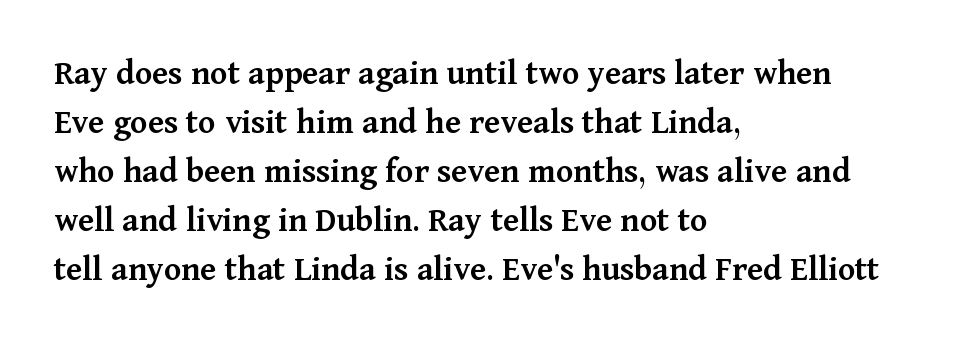
{"serif": "yes", "italic": "no", "bold": "semi", "weight": "semibold", "width": "normal", "stroke_contrast": "medium", "x_height": "medium", "monospaced": "no", "underline": "no", "align": "left", "line_spacing": "normal", "line_spacing_ratio": 1.36, "letter_spacing": "normal", "letter_spacing_em": 0.0, "glyph_px": 36}
